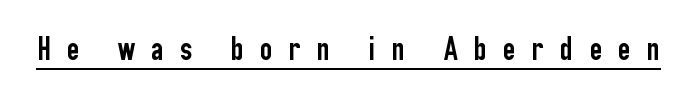
Q: Is the text italic (slanted)? A: No, it is upright.
Q: Is the typeface a serif or a sans-serif typeface? A: Sans-serif.
Q: Is the text underlined? A: Yes.
Q: Is the spacing between letters normal or unusually wide? A: Unusually wide.
Q: Width (condensed, normal, or wide)? A: Condensed.
Q: Stroke contrast? A: Low.
Q: x-height? A: Medium.
Q: Monospaced? A: No.
